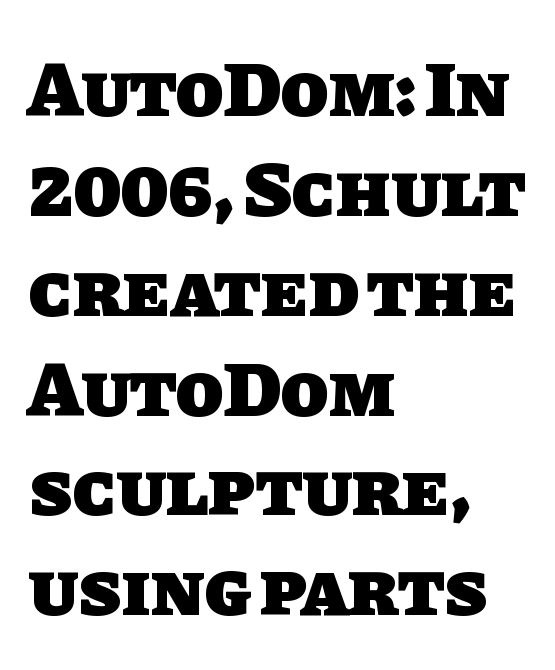
Q: Is the text bold? A: Yes.
Q: Is the typeface a serif or a sans-serif typeface? A: Sans-serif.
Q: Is the text underlined? A: No.
Q: How is the paragraph aligned? A: Left-aligned.
Q: Is the spacing between letters normal or unusually wide? A: Normal.
Q: Is the spacing between lines tight, normal or loose? A: Normal.
Q: Width (condensed, normal, or wide)? A: Normal.
Q: Stroke contrast? A: Low.
Q: x-height? A: Large.
Q: Monospaced? A: No.
